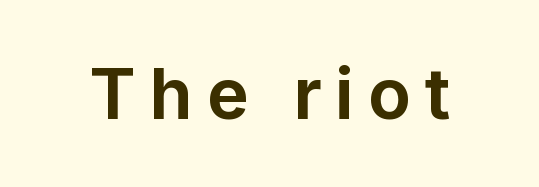
This rendering features lettering with no underline. What stands out about the letter spacing? Its width — letters are far apart. The lettering holds an erect, upright posture throughout. The font family rendered here belongs to the sans-serif group. The face used here is proportionally spaced, like ordinary book or web type.
